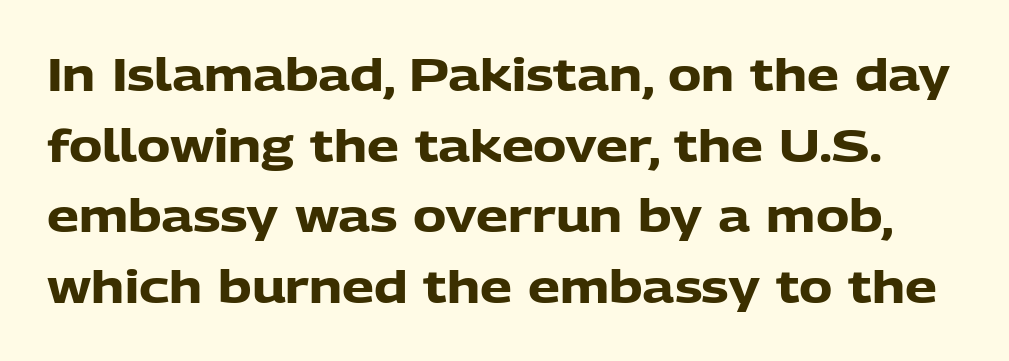
I'd describe the lettering as bold — thick and assertive. A clean baseline with only descenders dipping below it. Quick note: not italic, upright. Proportional: the letters do not fall into vertical columns.
